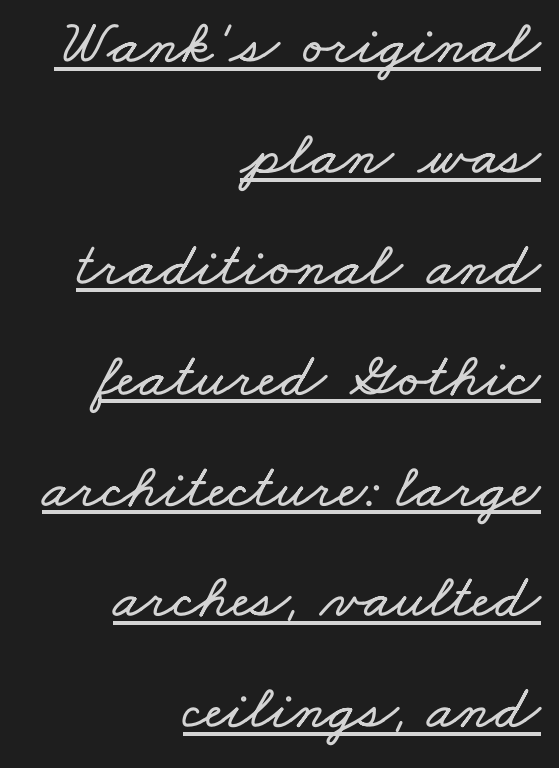
{"width": "wide", "stroke_contrast": "low", "x_height": "small", "monospaced": "no", "underline": "yes", "align": "right", "line_spacing_ratio": 1.76, "letter_spacing": "normal", "letter_spacing_em": 0.0, "glyph_px": 63}
